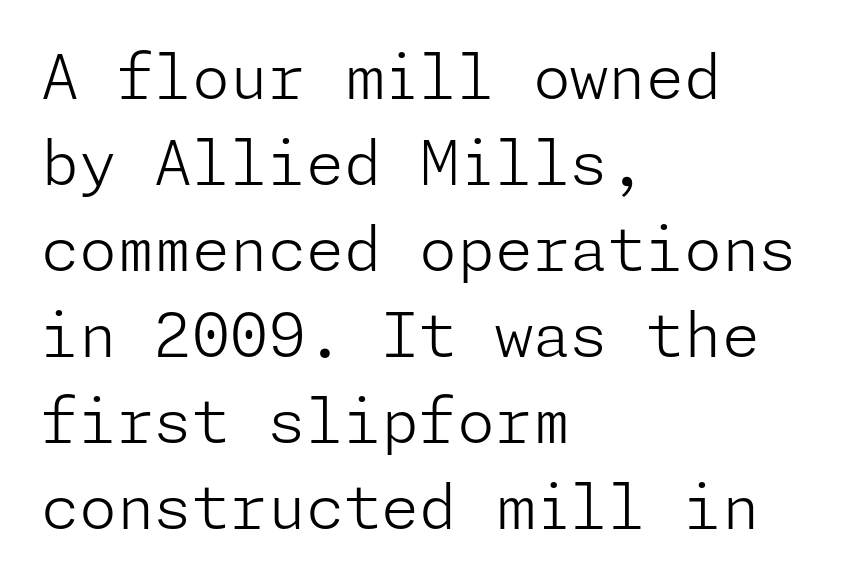
{"serif": "no", "italic": "no", "bold": "no", "weight": "light", "width": "normal", "stroke_contrast": "low", "x_height": "medium", "underline": "no", "align": "left", "line_spacing": "normal", "line_spacing_ratio": 1.41, "letter_spacing": "normal", "letter_spacing_em": 0.0, "glyph_px": 61}
